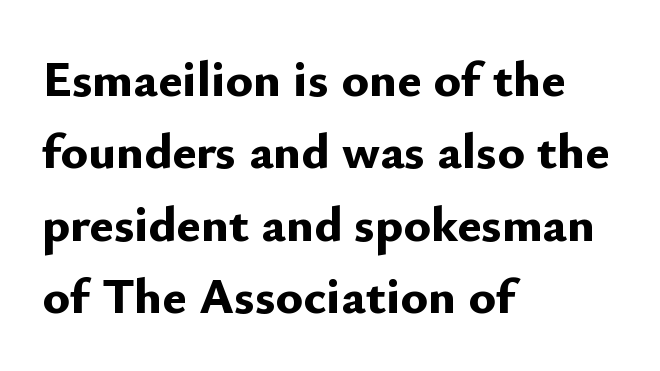
{"serif": "no", "italic": "no", "bold": "yes", "weight": "bold", "width": "normal", "stroke_contrast": "low", "x_height": "small", "monospaced": "no", "underline": "no", "align": "left", "line_spacing": "normal", "line_spacing_ratio": 1.42, "letter_spacing": "normal", "letter_spacing_em": 0.0, "glyph_px": 51}
